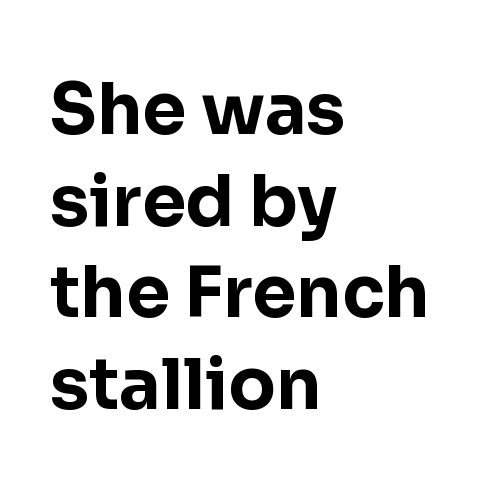
Q: Is the text bold? A: Yes.
Q: Is the text italic (slanted)? A: No, it is upright.
Q: Is the typeface a serif or a sans-serif typeface? A: Sans-serif.
Q: Is the text underlined? A: No.
Q: How is the paragraph aligned? A: Left-aligned.
Q: Is the spacing between letters normal or unusually wide? A: Normal.
Q: Is the spacing between lines tight, normal or loose? A: Normal.
Q: Width (condensed, normal, or wide)? A: Normal.
Q: Stroke contrast? A: Low.
Q: x-height? A: Medium.
Q: Monospaced? A: No.
